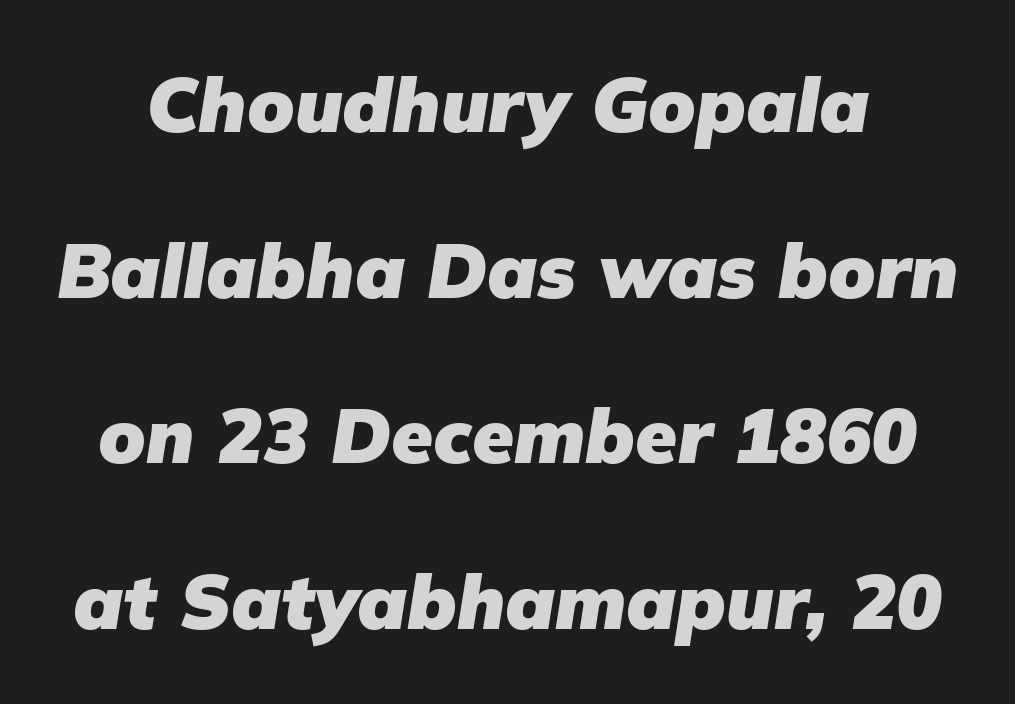
The image shows 76 px heavy type, italic (leaning right); set loose line spacing (2.18x), normal letter spacing, not underlined; low stroke contrast and a medium x-height.
